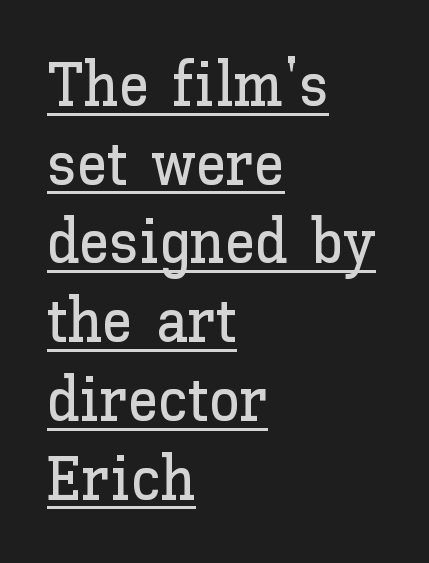
Is there any slant? The stems are plumb. Each letter keeps its own natural width here, so spacing adapts to shape. The line-height multiplier appears to be the usual default. Students, note that the glyphs here touch the page at normal intervals.
